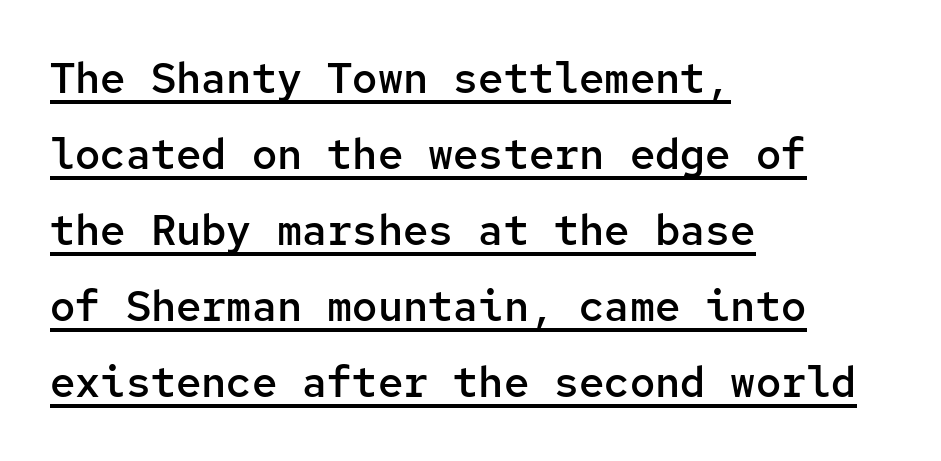
The image shows 42 px semibold sans-serif type, upright, monospaced; set left-aligned, line spacing 1.81x, normal letter spacing, underlined; low stroke contrast and a medium x-height.
